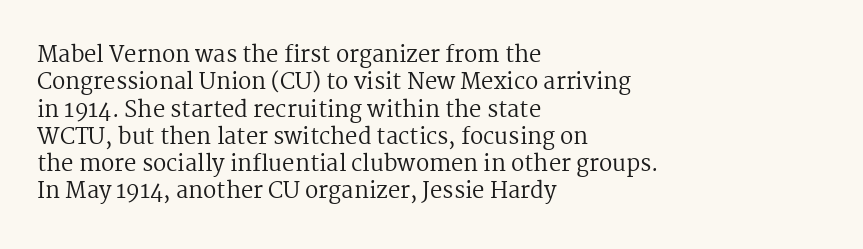
Rendered with straight, roman letterforms. Weight: not bold — regular or lighter. Words appear dense and cohesive because spacing is normal. Horizontal alignment here is leftward, the default for most running prose. A clean baseline with only descenders dipping below it.
